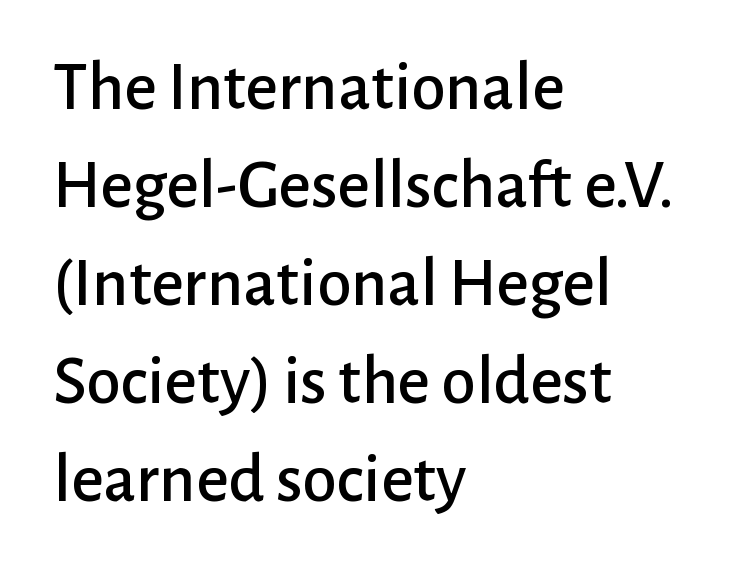
Q: Is the text italic (slanted)? A: No, it is upright.
Q: Is the typeface a serif or a sans-serif typeface? A: Sans-serif.
Q: Is the text underlined? A: No.
Q: How is the paragraph aligned? A: Left-aligned.
Q: Is the spacing between letters normal or unusually wide? A: Normal.
Q: Is the spacing between lines tight, normal or loose? A: Normal.
Q: Width (condensed, normal, or wide)? A: Normal.
Q: Stroke contrast? A: Low.
Q: x-height? A: Medium.
Q: Monospaced? A: No.
